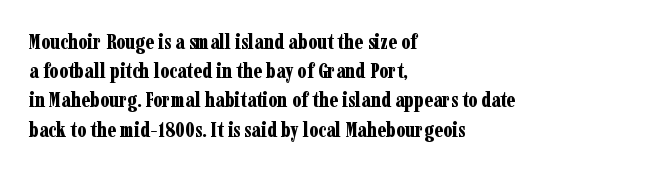
Q: Is the text bold? A: Yes.
Q: Is the text italic (slanted)? A: No, it is upright.
Q: Is the text underlined? A: No.
Q: How is the paragraph aligned? A: Left-aligned.
Q: Is the spacing between letters normal or unusually wide? A: Normal.
Q: Is the spacing between lines tight, normal or loose? A: Normal.
